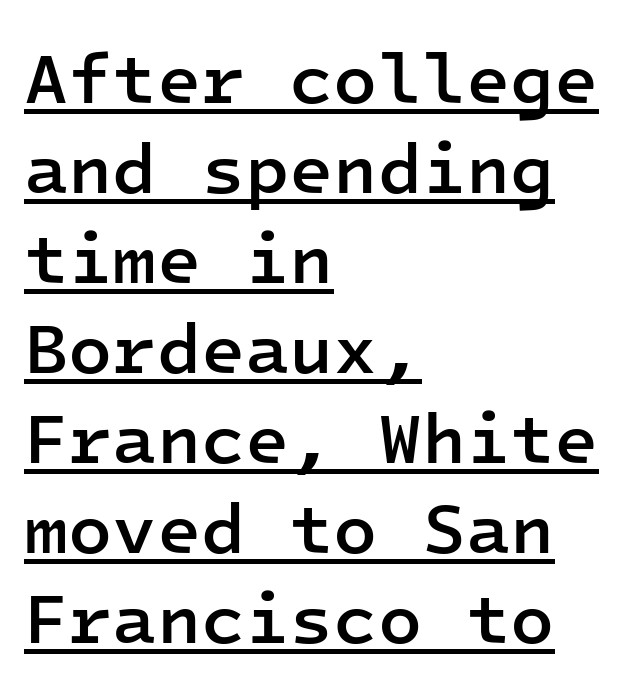
Is there much room between lines? A standard amount, neither cramped nor airy. Each line starts at the same left margin while the right side varies. Does a line run under the words? Yes, clearly. The letters carry no serifs — their stems end cleanly without finishing strokes. A roman cut, with each character standing at attention. Do the characters align in a grid? Yes, the font is monospaced.
